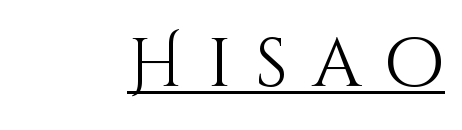
The image shows 69 px light type, upright; set right-aligned, unusually wide letter spacing (+0.35 em), underlined; medium stroke contrast and a large x-height.
